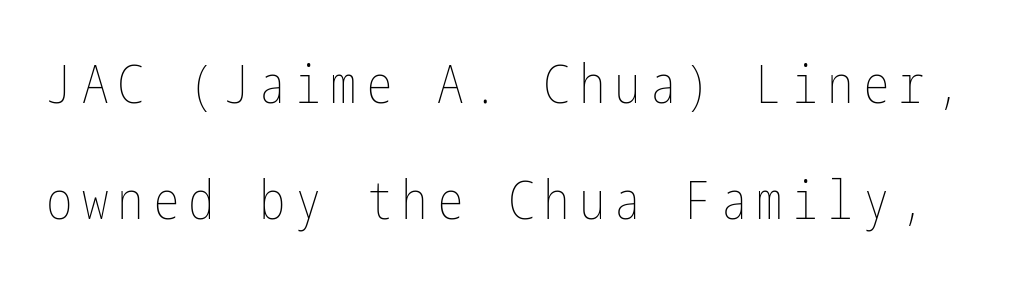
Q: Is the text bold? A: No.
Q: Is the text italic (slanted)? A: No, it is upright.
Q: Is the text underlined? A: No.
Q: Is the spacing between lines tight, normal or loose? A: Loose.
Q: Width (condensed, normal, or wide)? A: Condensed.
Q: Stroke contrast? A: Low.
Q: x-height? A: Medium.
